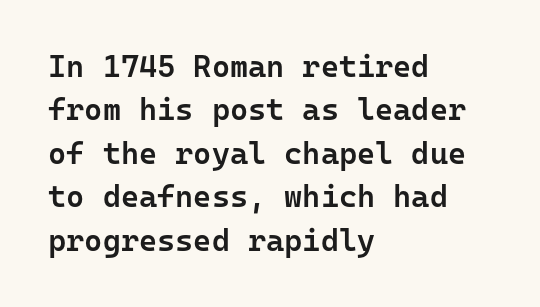
Q: Is the text bold? A: Semi-bold.
Q: Is the text italic (slanted)? A: No, it is upright.
Q: Is the typeface a serif or a sans-serif typeface? A: Sans-serif.
Q: Is the text underlined? A: No.
Q: How is the paragraph aligned? A: Left-aligned.
Q: Is the spacing between letters normal or unusually wide? A: Normal.
Q: Is the spacing between lines tight, normal or loose? A: Normal.
Q: Width (condensed, normal, or wide)? A: Normal.
Q: Stroke contrast? A: Low.
Q: x-height? A: Medium.
Q: Monospaced? A: Yes.
